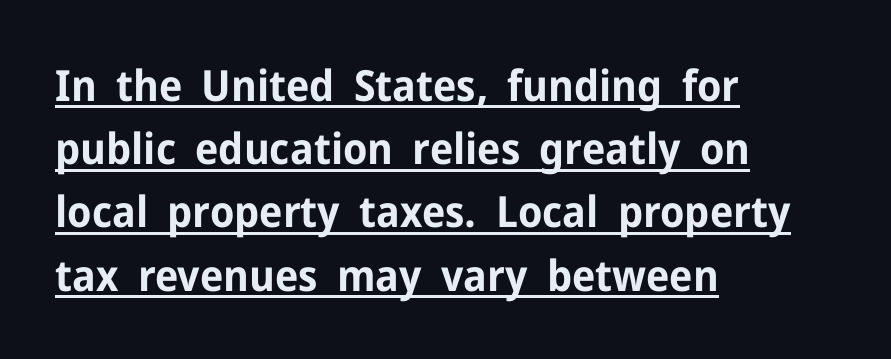
The image shows 43 px bold sans-serif type, upright; set left-aligned, normal line spacing (1.47x), normal letter spacing, underlined; low stroke contrast and a medium x-height.
